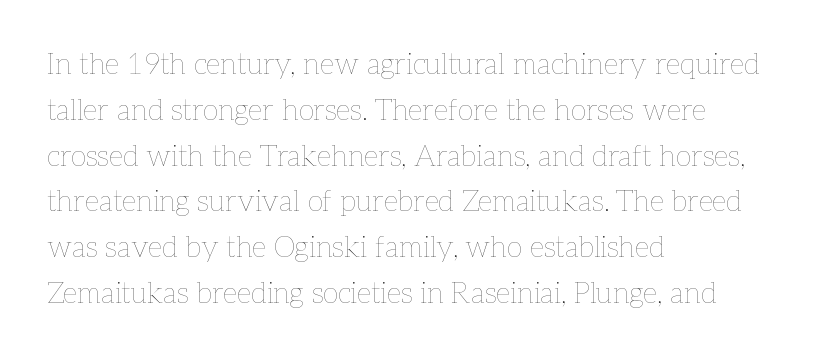
The image shows 29 px thin type, upright; set left-aligned, normal line spacing (1.58x), normal letter spacing, not underlined; low stroke contrast and a medium x-height.
